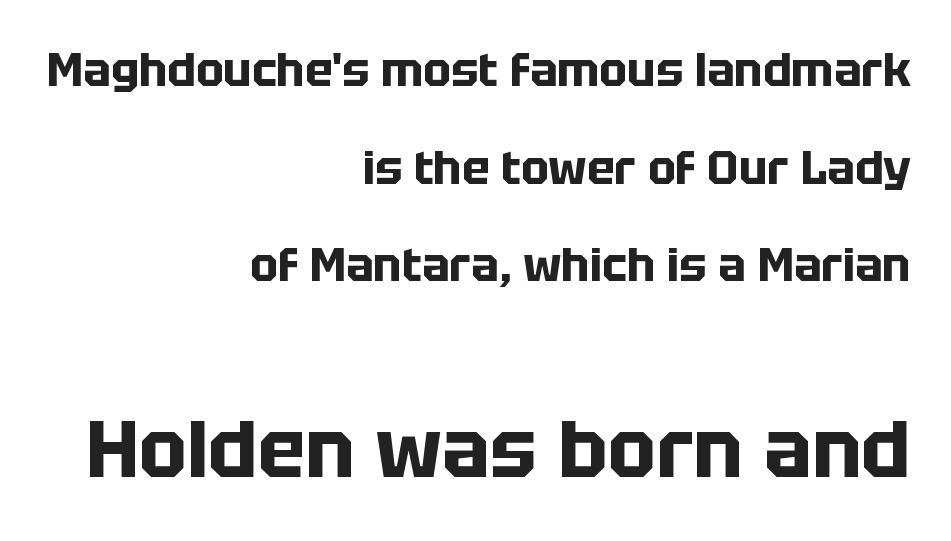
Looks like regular typesetting: each glyph gets only the width it needs. Leftover space on each line is placed entirely before the opening word. The face used here has the dense, thick strokes of a bold. The rendering uses a large line-height, opening up the rows.
